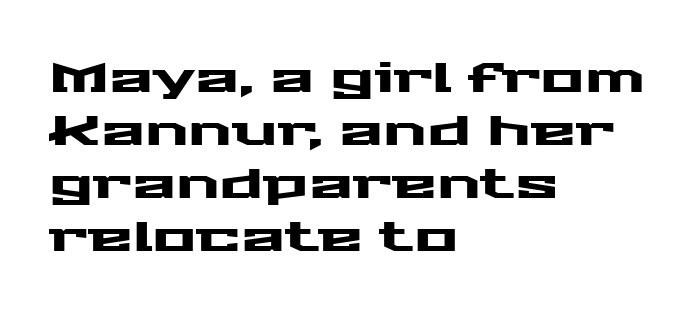
The image shows 41 px wide sans-serif type, upright; set left-aligned, normal line spacing (1.29x), normal letter spacing, not underlined; medium stroke contrast and a medium x-height.
